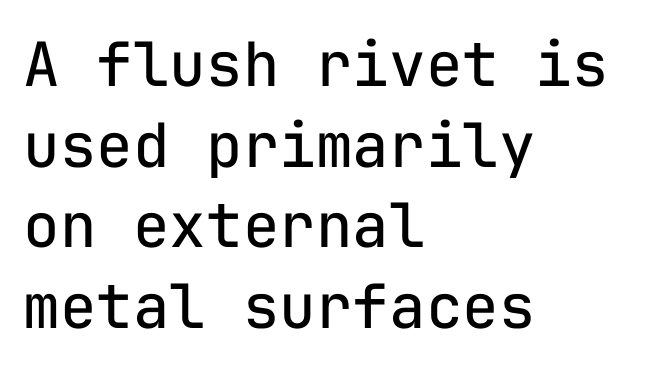
{"serif": "no", "italic": "no", "bold": "no", "weight": "regular", "width": "normal", "stroke_contrast": "low", "x_height": "medium", "monospaced": "yes", "underline": "no", "align": "left", "line_spacing": "normal", "line_spacing_ratio": 1.32, "letter_spacing": "normal", "letter_spacing_em": 0.0, "glyph_px": 61}
